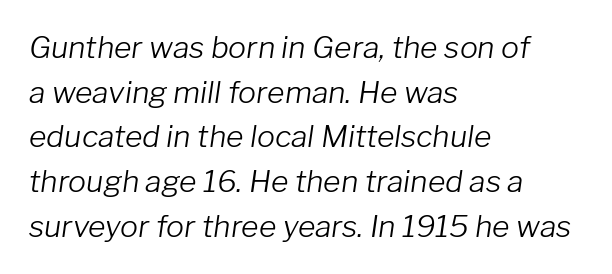
Typeset ragged right — the left edge is the straight one. The axis of the letterforms is tilted away from vertical. Students, observe: this is what conventionally led text looks like. Varying glyph widths throughout — classic text-font behaviour.
